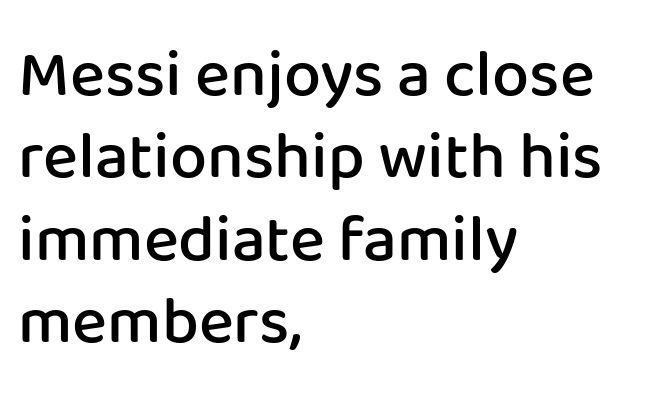
The image shows 66 px semibold sans-serif type, upright; set left-aligned, normal line spacing (1.25x), normal letter spacing, not underlined; low stroke contrast and a medium x-height.
